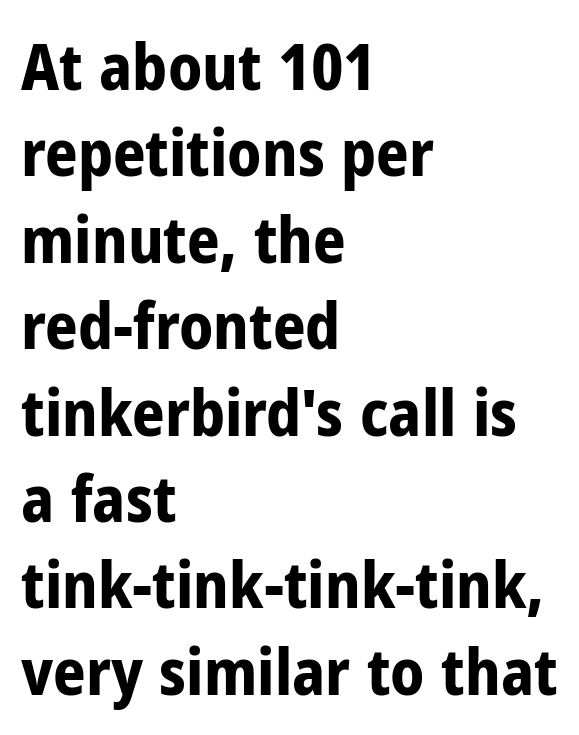
The image shows 64 px bold, condensed sans-serif type, upright; set left-aligned, normal line spacing (1.35x), normal letter spacing, not underlined; low stroke contrast and a medium x-height.
